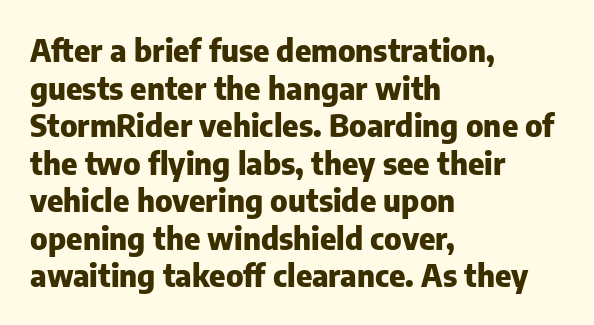
Q: Is the text bold? A: Yes.
Q: Is the text italic (slanted)? A: No, it is upright.
Q: Is the typeface a serif or a sans-serif typeface? A: Sans-serif.
Q: Is the text underlined? A: No.
Q: How is the paragraph aligned? A: Left-aligned.
Q: Is the spacing between letters normal or unusually wide? A: Normal.
Q: Width (condensed, normal, or wide)? A: Normal.
Q: Stroke contrast? A: Low.
Q: x-height? A: Medium.
Q: Monospaced? A: No.
